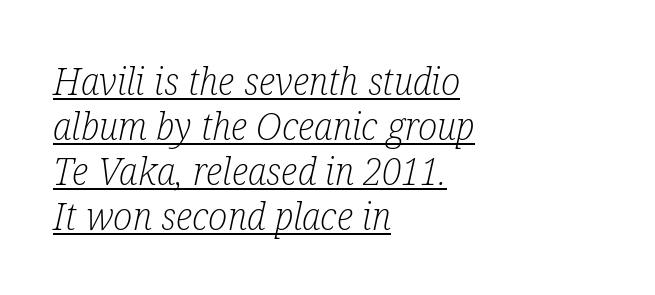
Q: Is the text bold? A: No.
Q: Is the text italic (slanted)? A: Yes, it leans right by about 12 degrees.
Q: Is the typeface a serif or a sans-serif typeface? A: Serif.
Q: Is the text underlined? A: Yes.
Q: How is the paragraph aligned? A: Left-aligned.
Q: Is the spacing between letters normal or unusually wide? A: Normal.
Q: Is the spacing between lines tight, normal or loose? A: Tight.
Q: Width (condensed, normal, or wide)? A: Condensed.
Q: Stroke contrast? A: Low.
Q: x-height? A: Medium.
Q: Monospaced? A: No.
